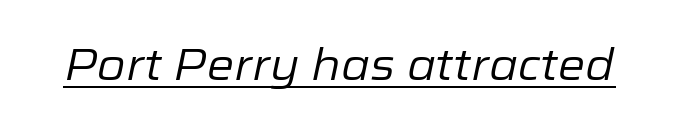
Q: Is the text bold? A: No.
Q: Is the text italic (slanted)? A: Yes, it leans right by about 12 degrees.
Q: Is the text underlined? A: Yes.
Q: Is the spacing between letters normal or unusually wide? A: Normal.
Q: Width (condensed, normal, or wide)? A: Normal.
Q: Stroke contrast? A: Low.
Q: x-height? A: Medium.
Q: Monospaced? A: No.
